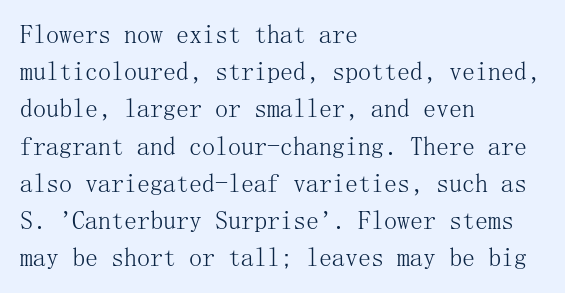
Q: Is the text bold? A: No.
Q: Is the text italic (slanted)? A: No, it is upright.
Q: Is the text underlined? A: No.
Q: How is the paragraph aligned? A: Left-aligned.
Q: Is the spacing between letters normal or unusually wide? A: Normal.
Q: Is the spacing between lines tight, normal or loose? A: Normal.
